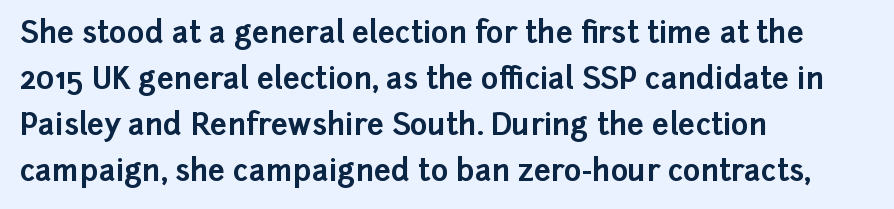
{"serif": "no", "italic": "no", "bold": "yes", "weight": "bold", "width": "normal", "stroke_contrast": "low", "x_height": "medium", "monospaced": "no", "underline": "no", "align": "left", "line_spacing": "normal", "line_spacing_ratio": 1.53, "letter_spacing": "normal", "letter_spacing_em": 0.0, "glyph_px": 30}
